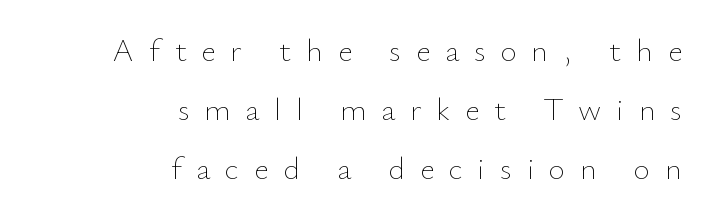
This sample is right-justified, so line beginnings fall wherever the words allow. The baseline area is clear. The weight would be labelled regular, book, light, or lighter still. The font's upright variant was chosen for this text. Letter spacing: wide.
